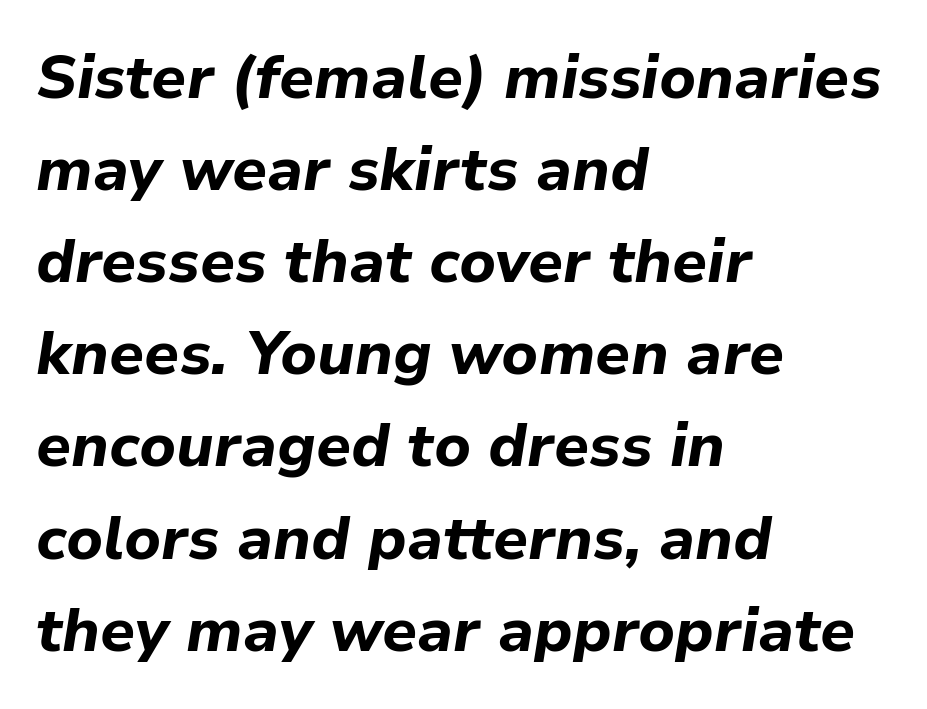
Q: Is the text bold? A: Yes.
Q: Is the text italic (slanted)? A: Yes, it leans right by about 9 degrees.
Q: Is the text underlined? A: No.
Q: How is the paragraph aligned? A: Left-aligned.
Q: Is the spacing between letters normal or unusually wide? A: Normal.
Q: Is the spacing between lines tight, normal or loose? A: Normal.
Q: Width (condensed, normal, or wide)? A: Normal.
Q: Stroke contrast? A: Low.
Q: x-height? A: Medium.
Q: Monospaced? A: No.
